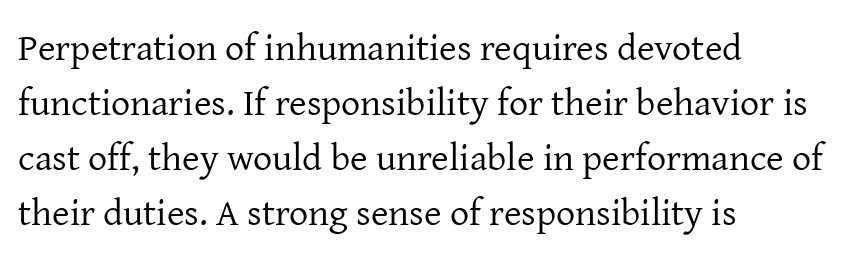
The image shows 38 px regular-weight serif type, upright; set left-aligned, normal line spacing (1.45x), normal letter spacing, not underlined; low stroke contrast and a medium x-height.
